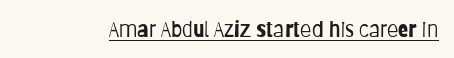
The image shows 21 px text type, upright; set normal letter spacing, underlined.
